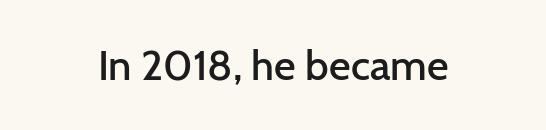
Any mark beneath the type? The region is blank. Weight check: semibold — heavier than regular, not quite bold. Think of a printed novel: that variable character pitch is what you see here. Does the lettering tilt? It doesn't — this is upright. The designer went with a sans here, leaving each stem footless. Standard letterfit; no display-style spreading of the glyphs.
